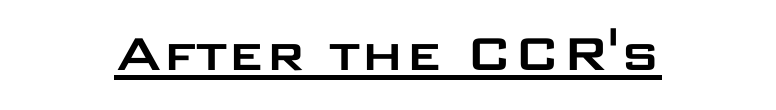
The image shows 59 px wide sans-serif type, upright; set normal letter spacing, underlined; low stroke contrast and a large x-height.
